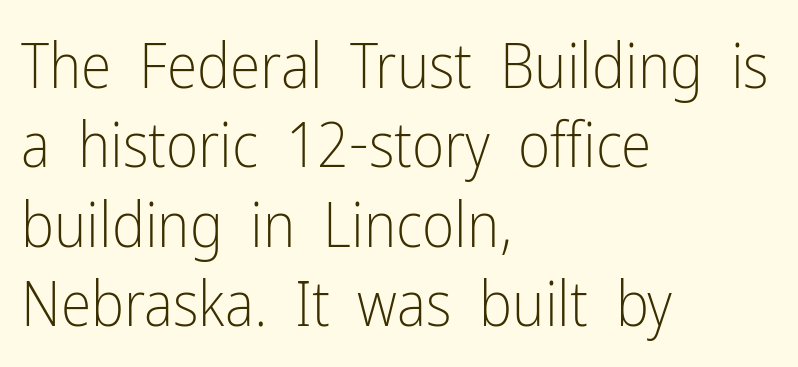
The face used here is proportionally spaced, like ordinary book or web type. Students, observe: this is what conventionally led text looks like. Serifs: no, the terminals of the letterforms are clean. The axis of the letterforms is exactly vertical.
